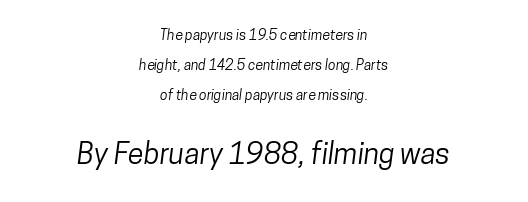
The vertical gap from one line to the next is large. The compositor balanced each line on the midline. Here the designer chose a conventional face with non-uniform glyph widths. The composition opens small and finishes big. In terms of letterform style, serifs are entirely absent.
